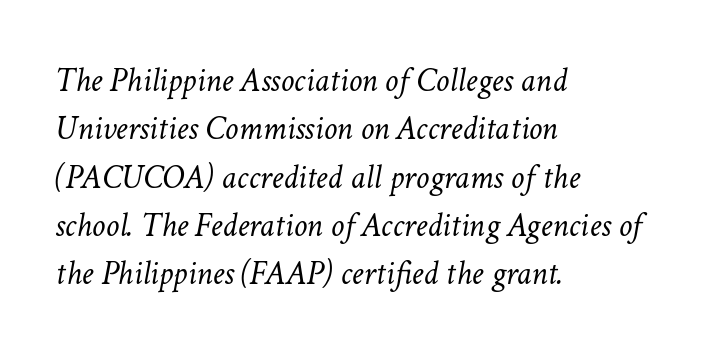
The image shows 34 px light type, italic (leaning right); set left-aligned, normal line spacing (1.42x), normal letter spacing, not underlined; low stroke contrast and a medium x-height.
